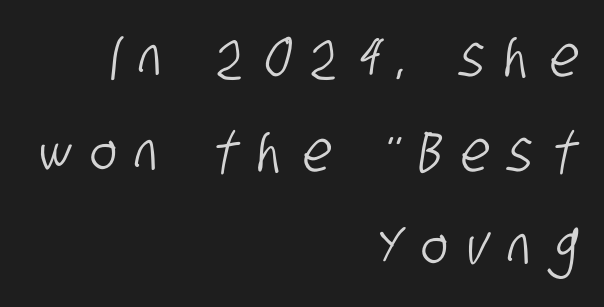
{"serif": "no", "width": "condensed", "stroke_contrast": "low", "x_height": "large", "monospaced": "no", "underline": "no", "align": "right", "line_spacing": "normal", "line_spacing_ratio": 1.69, "letter_spacing": "wide", "letter_spacing_em": 0.35, "glyph_px": 56}
